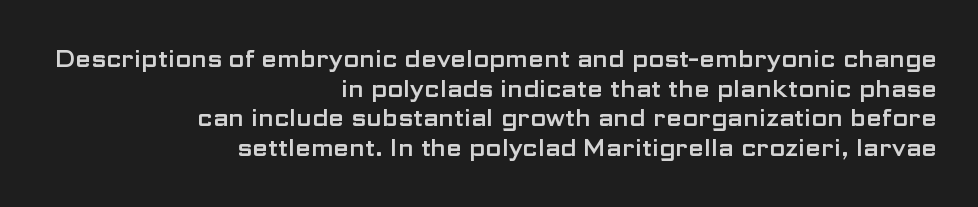
{"italic": "no", "underline": "no", "align": "right", "line_spacing": "normal", "line_spacing_ratio": 1.29, "letter_spacing": "normal", "letter_spacing_em": 0.0, "glyph_px": 23}
